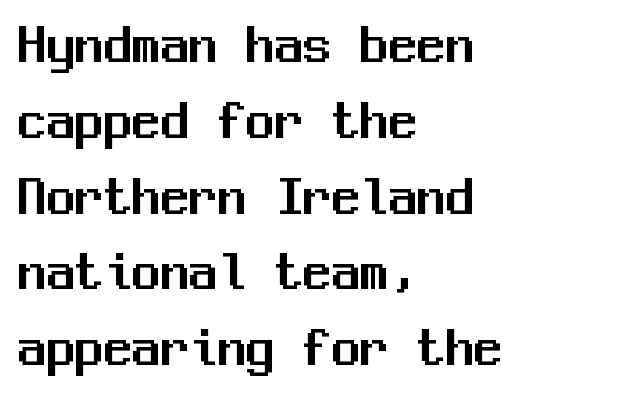
Left-aligned paragraph, ragged on the right. Spacing verdict: monospaced, one width for all characters. Nope, not italic — everything's standing straight. The glyphs are unaccompanied by any horizontal stroke below them.
